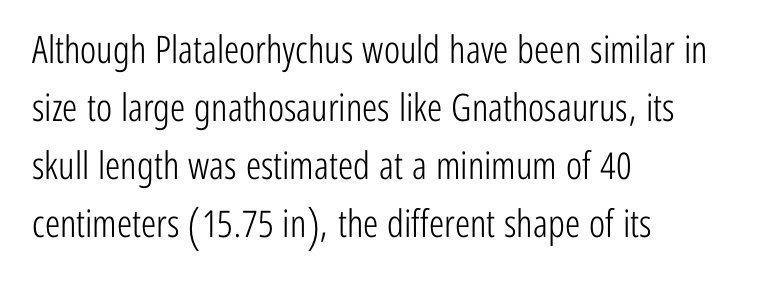
{"serif": "no", "italic": "no", "bold": "no", "weight": "light", "width": "condensed", "stroke_contrast": "low", "x_height": "medium", "monospaced": "no", "underline": "no", "align": "left", "line_spacing": "normal", "line_spacing_ratio": 1.53, "letter_spacing": "normal", "letter_spacing_em": 0.0, "glyph_px": 38}
